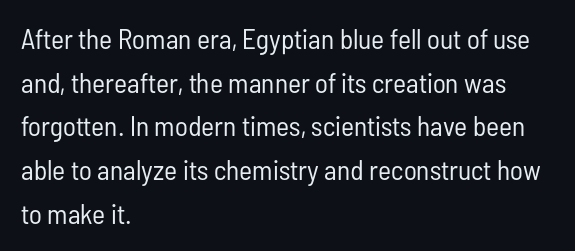
{"serif": "no", "italic": "no", "bold": "no", "weight": "regular", "width": "condensed", "stroke_contrast": "low", "x_height": "medium", "monospaced": "no", "underline": "no", "align": "left", "line_spacing": "normal", "line_spacing_ratio": 1.56, "letter_spacing": "normal", "letter_spacing_em": 0.0, "glyph_px": 28}
